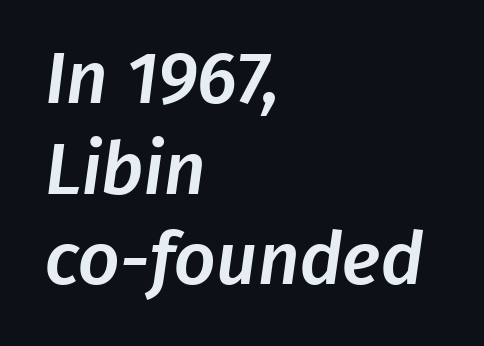
Q: Is the typeface a serif or a sans-serif typeface? A: Sans-serif.
Q: Is the text underlined? A: No.
Q: How is the paragraph aligned? A: Left-aligned.
Q: Is the spacing between letters normal or unusually wide? A: Normal.
Q: Width (condensed, normal, or wide)? A: Normal.
Q: Stroke contrast? A: Low.
Q: x-height? A: Medium.
Q: Monospaced? A: No.
